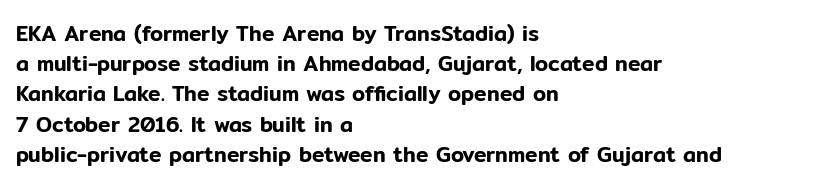
{"italic": "no", "underline": "no", "align": "left", "line_spacing": "normal", "line_spacing_ratio": 1.44, "letter_spacing": "normal", "letter_spacing_em": 0.0, "glyph_px": 21}
